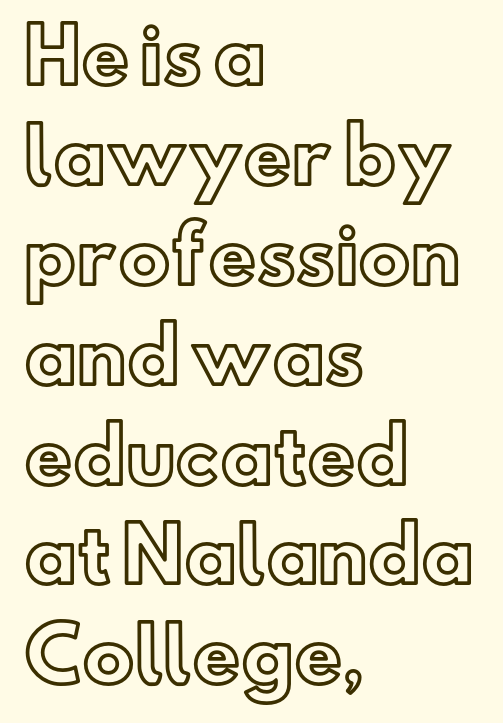
The image shows 74 px text type, upright; set left-aligned, normal line spacing (1.35x), normal letter spacing, not underlined; a small x-height.
